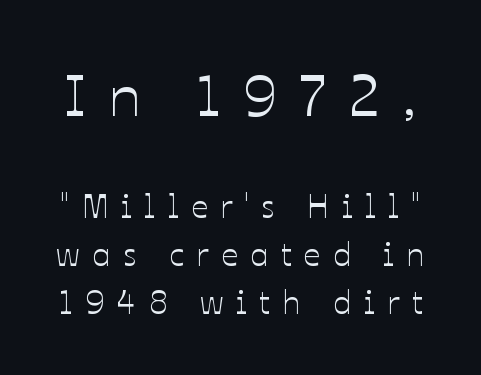
{"italic": "no", "width": "normal", "stroke_contrast": "low", "x_height": "medium", "monospaced": "no", "underline": "no", "line_spacing": "normal", "line_spacing_ratio": 1.45, "letter_spacing": "wide", "letter_spacing_em": 0.38, "larger_block": "first", "size_ratio": 1.76, "glyph_px": 58}
